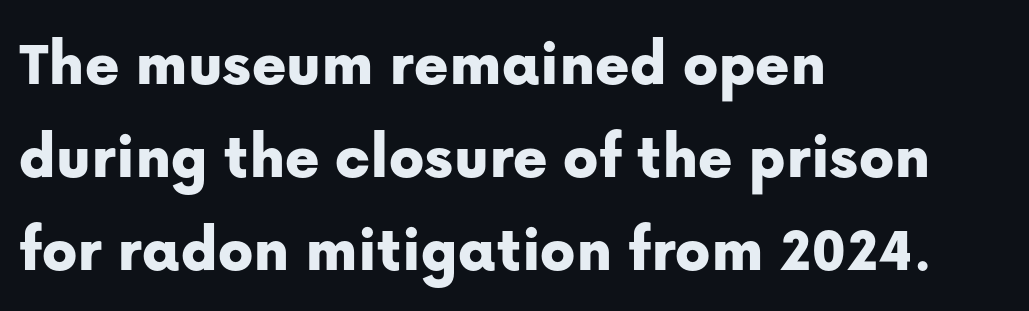
{"serif": "no", "italic": "no", "width": "normal", "stroke_contrast": "low", "x_height": "medium", "monospaced": "no", "underline": "no", "align": "left", "line_spacing": "normal", "line_spacing_ratio": 1.43, "letter_spacing": "normal", "letter_spacing_em": 0.0, "glyph_px": 65}
